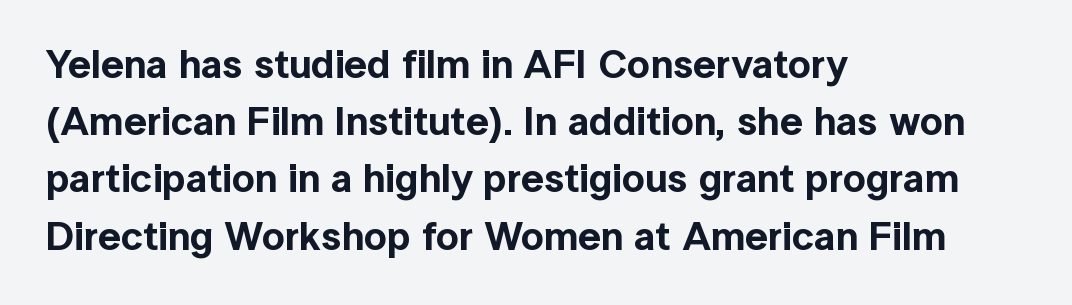
{"serif": "no", "italic": "no", "width": "normal", "x_height": "medium", "monospaced": "no", "underline": "no", "align": "left", "line_spacing": "normal", "line_spacing_ratio": 1.43, "letter_spacing": "normal", "letter_spacing_em": 0.0, "glyph_px": 40}
